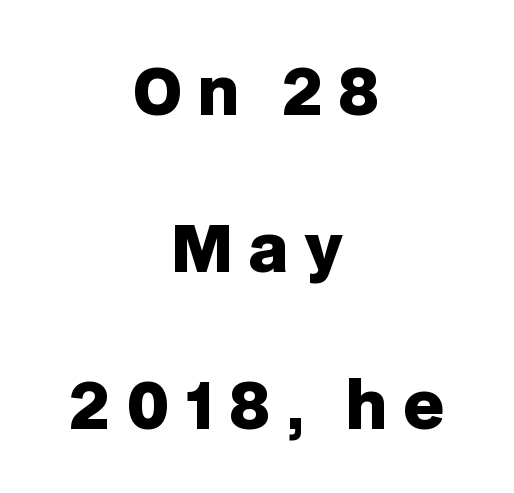
Q: Is the text bold? A: Yes.
Q: Is the text italic (slanted)? A: No, it is upright.
Q: Is the typeface a serif or a sans-serif typeface? A: Sans-serif.
Q: Is the text underlined? A: No.
Q: How is the paragraph aligned? A: Centered.
Q: Is the spacing between letters normal or unusually wide? A: Unusually wide.
Q: Is the spacing between lines tight, normal or loose? A: Loose.
Q: Width (condensed, normal, or wide)? A: Normal.
Q: Stroke contrast? A: Low.
Q: x-height? A: Large.
Q: Monospaced? A: No.
